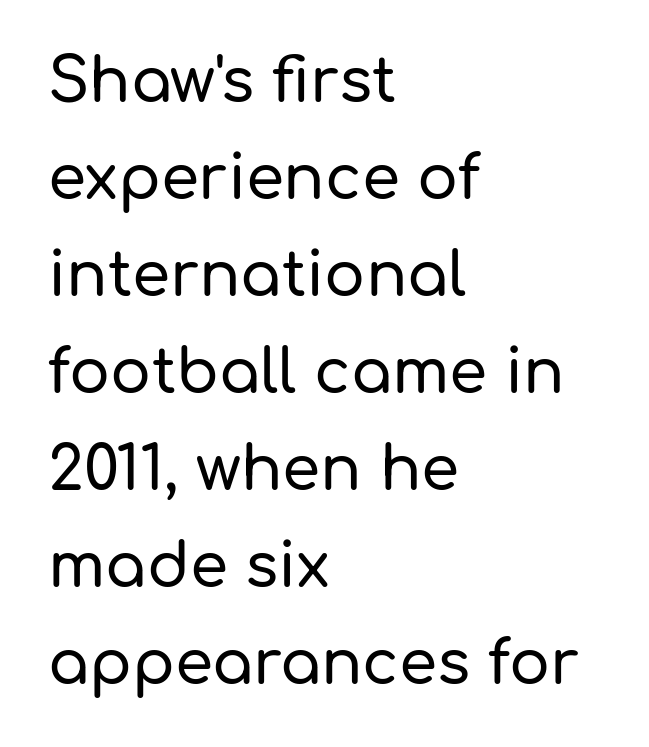
{"serif": "no", "italic": "no", "width": "normal", "stroke_contrast": "low", "x_height": "medium", "monospaced": "no", "underline": "no", "align": "left", "line_spacing": "normal", "line_spacing_ratio": 1.59, "letter_spacing": "normal", "letter_spacing_em": 0.0, "glyph_px": 61}
